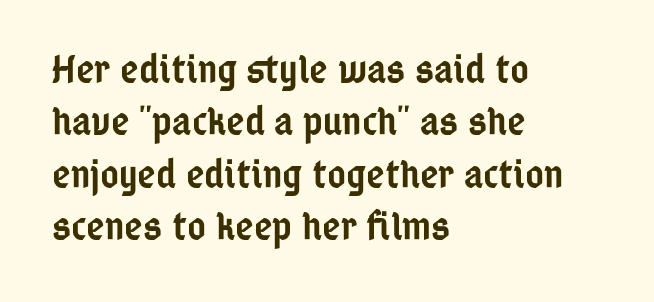
Q: Is the text bold? A: Semi-bold.
Q: Is the text italic (slanted)? A: No, it is upright.
Q: Is the typeface a serif or a sans-serif typeface? A: Sans-serif.
Q: Is the text underlined? A: No.
Q: How is the paragraph aligned? A: Left-aligned.
Q: Is the spacing between letters normal or unusually wide? A: Normal.
Q: Is the spacing between lines tight, normal or loose? A: Normal.
Q: Width (condensed, normal, or wide)? A: Condensed.
Q: Stroke contrast? A: Low.
Q: x-height? A: Medium.
Q: Monospaced? A: No.
